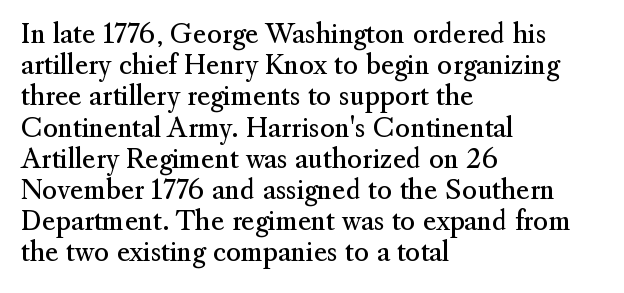
{"italic": "no", "bold": "no", "underline": "no", "align": "left", "line_spacing_ratio": 1.2, "letter_spacing": "normal", "letter_spacing_em": 0.0, "glyph_px": 26}
